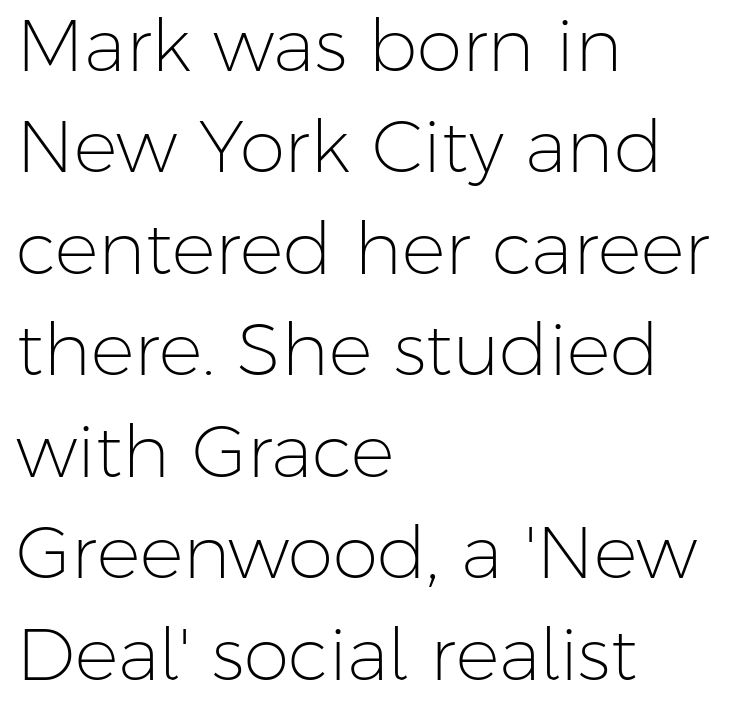
Q: Is the text bold? A: No.
Q: Is the text italic (slanted)? A: No, it is upright.
Q: Is the typeface a serif or a sans-serif typeface? A: Sans-serif.
Q: Is the text underlined? A: No.
Q: How is the paragraph aligned? A: Left-aligned.
Q: Is the spacing between letters normal or unusually wide? A: Normal.
Q: Is the spacing between lines tight, normal or loose? A: Normal.
Q: Width (condensed, normal, or wide)? A: Normal.
Q: Stroke contrast? A: Low.
Q: x-height? A: Medium.
Q: Monospaced? A: No.
